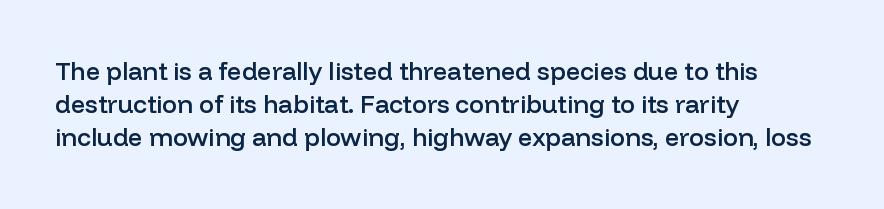
The image shows 25 px text type, upright; set left-aligned, normal line spacing (1.33x), normal letter spacing, not underlined.
